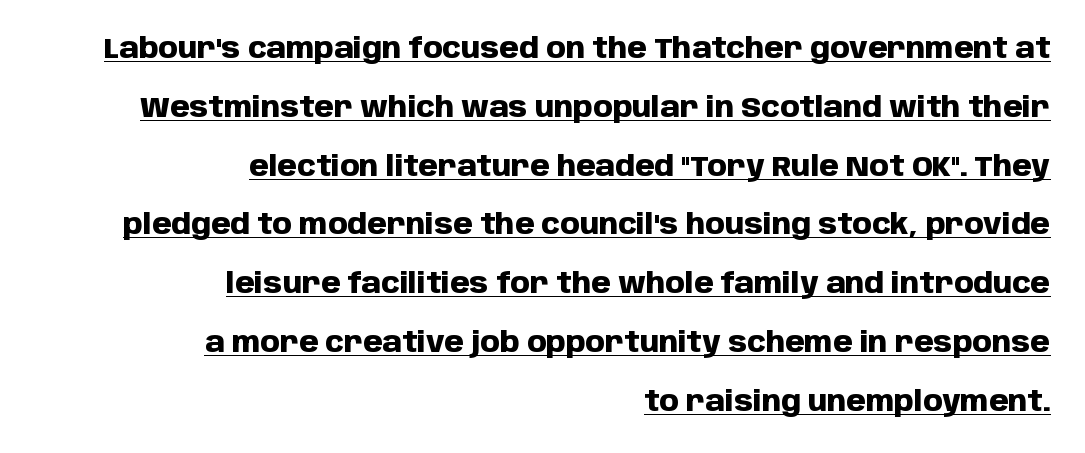
Q: Is the text bold? A: Yes.
Q: Is the text italic (slanted)? A: No, it is upright.
Q: Is the typeface a serif or a sans-serif typeface? A: Sans-serif.
Q: Is the text underlined? A: Yes.
Q: How is the paragraph aligned? A: Right-aligned.
Q: Is the spacing between letters normal or unusually wide? A: Normal.
Q: Is the spacing between lines tight, normal or loose? A: Loose.
Q: Width (condensed, normal, or wide)? A: Normal.
Q: Stroke contrast? A: Low.
Q: x-height? A: Large.
Q: Monospaced? A: No.
